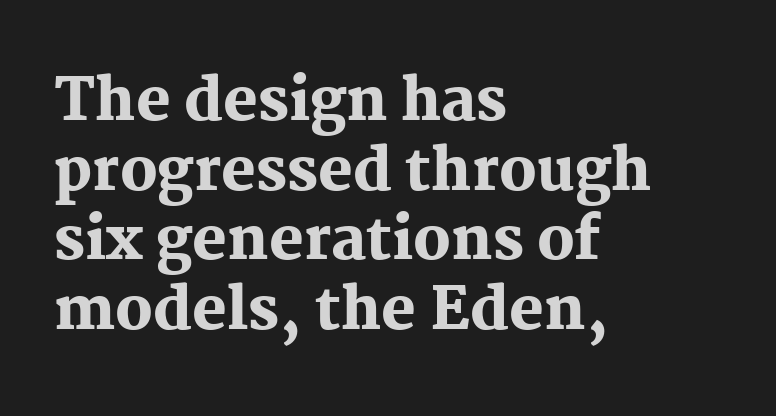
The image shows 58 px heavy serif type, upright; set left-aligned, line spacing 1.2x, normal letter spacing, not underlined; medium stroke contrast and a medium x-height.
